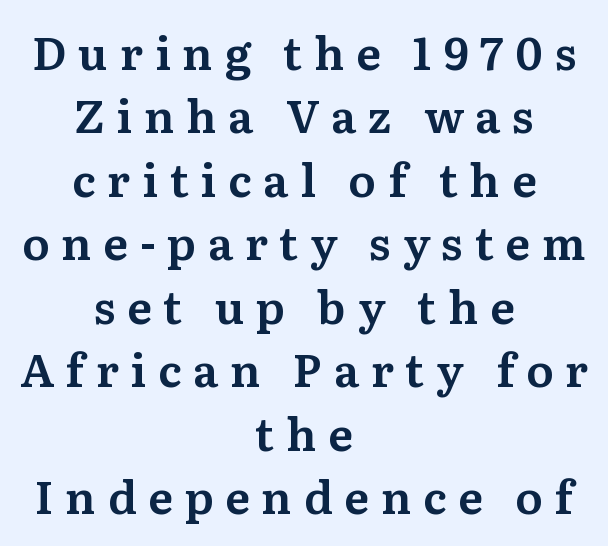
These lines were composed using upright roman letters. Horizontal alignment here is central, giving a formal, balanced look. Varying glyph widths throughout — classic text-font behaviour. The rows are spaced the way most documents space them. The tracking jumps out immediately: characters are airy and widely separated.
